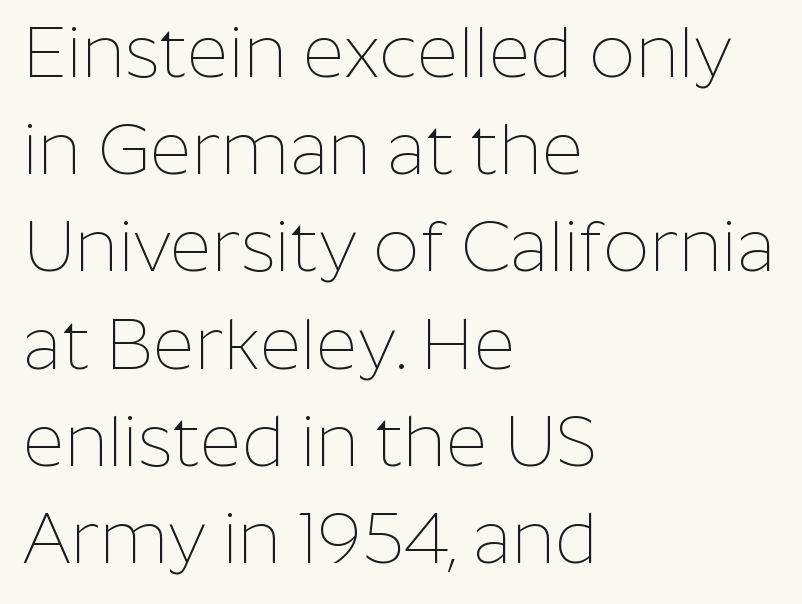
The image shows 72 px thin sans-serif type, upright; set left-aligned, normal line spacing (1.35x), normal letter spacing, not underlined; low stroke contrast and a medium x-height.
